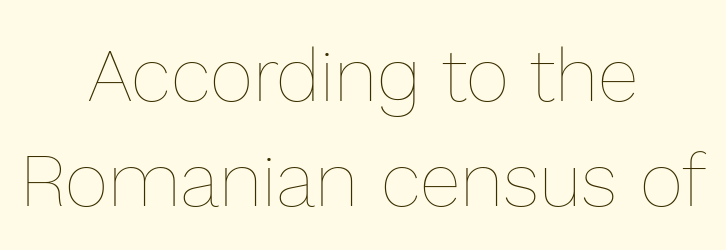
{"italic": "no", "bold": "no", "weight": "thin", "width": "normal", "x_height": "medium", "monospaced": "no", "underline": "no", "align": "center", "line_spacing": "normal", "line_spacing_ratio": 1.4, "letter_spacing": "normal", "letter_spacing_em": 0.0, "glyph_px": 75}
